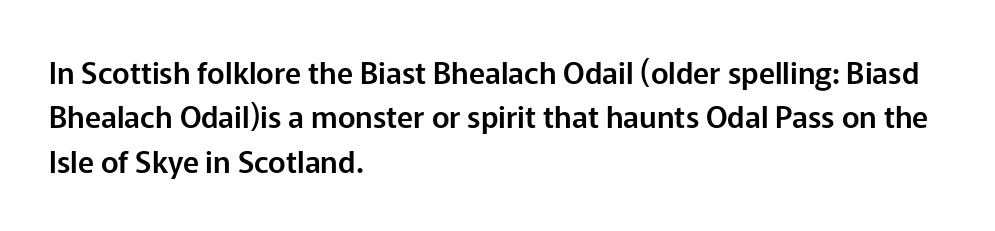
Q: Is the text italic (slanted)? A: No, it is upright.
Q: Is the typeface a serif or a sans-serif typeface? A: Sans-serif.
Q: Is the text underlined? A: No.
Q: How is the paragraph aligned? A: Left-aligned.
Q: Is the spacing between letters normal or unusually wide? A: Normal.
Q: Is the spacing between lines tight, normal or loose? A: Normal.
Q: Width (condensed, normal, or wide)? A: Normal.
Q: Stroke contrast? A: Low.
Q: x-height? A: Medium.
Q: Monospaced? A: No.
